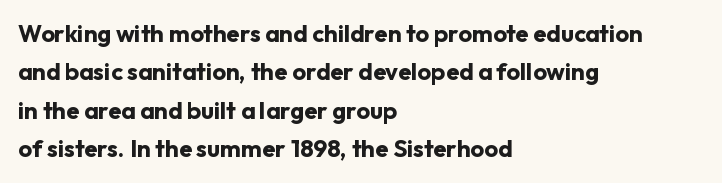
Q: Is the text bold? A: Yes.
Q: Is the text italic (slanted)? A: No, it is upright.
Q: Is the text underlined? A: No.
Q: How is the paragraph aligned? A: Left-aligned.
Q: Is the spacing between letters normal or unusually wide? A: Normal.
Q: Is the spacing between lines tight, normal or loose? A: Normal.
